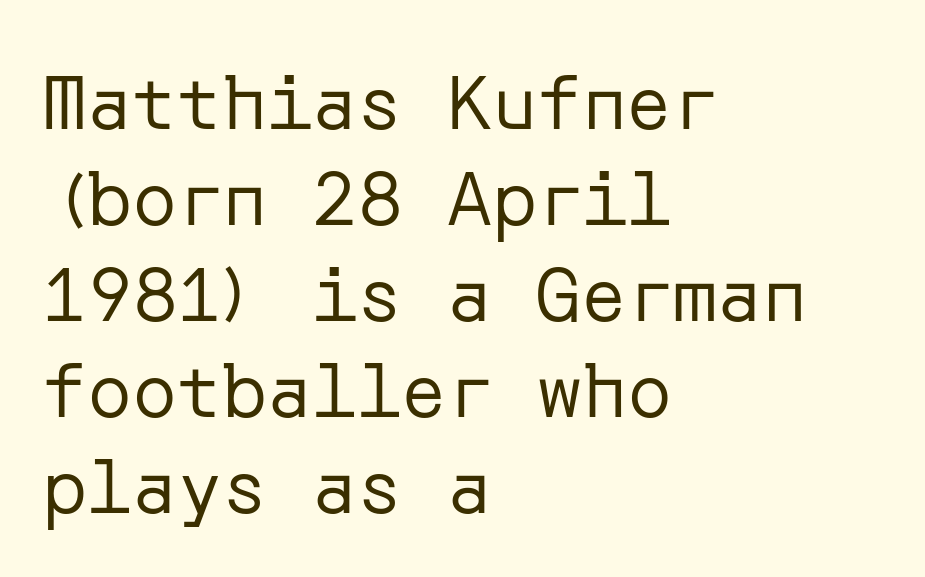
The image shows 75 px regular-weight sans-serif type, upright; set left-aligned, normal line spacing (1.28x), normal letter spacing, not underlined; low stroke contrast and a medium x-height.
